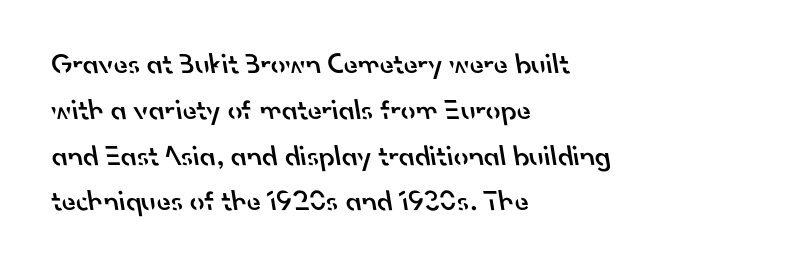
Q: Is the text bold? A: Semi-bold.
Q: Is the typeface a serif or a sans-serif typeface? A: Sans-serif.
Q: Is the text underlined? A: No.
Q: How is the paragraph aligned? A: Left-aligned.
Q: Is the spacing between letters normal or unusually wide? A: Normal.
Q: Is the spacing between lines tight, normal or loose? A: Normal.
Q: Width (condensed, normal, or wide)? A: Normal.
Q: Stroke contrast? A: Low.
Q: x-height? A: Small.
Q: Monospaced? A: No.
